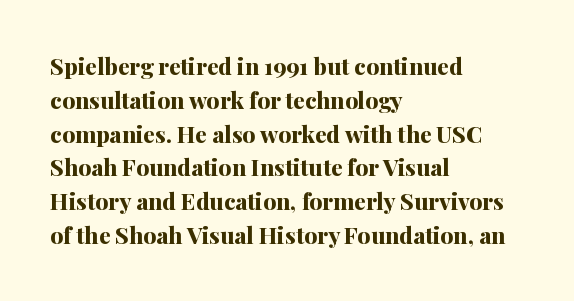
Q: Is the text bold? A: Yes.
Q: Is the text italic (slanted)? A: No, it is upright.
Q: Is the text underlined? A: No.
Q: How is the paragraph aligned? A: Left-aligned.
Q: Is the spacing between letters normal or unusually wide? A: Normal.
Q: Is the spacing between lines tight, normal or loose? A: Normal.
